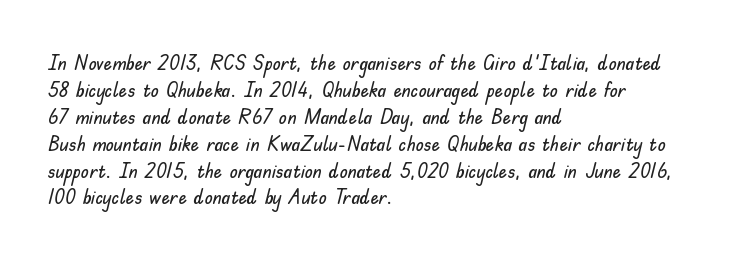
The image shows 21 px text type; set left-aligned, normal line spacing (1.28x), normal letter spacing, not underlined.
